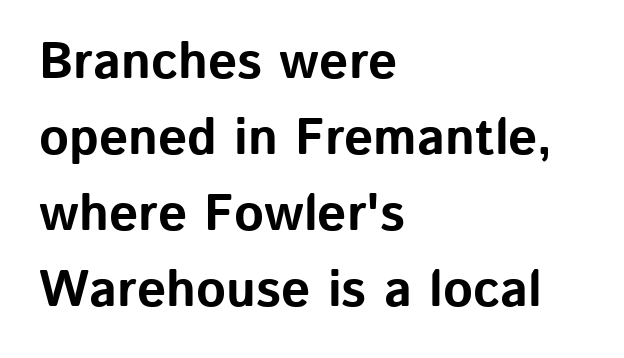
The image shows 51 px bold sans-serif type, upright; set left-aligned, normal line spacing (1.49x), normal letter spacing, not underlined; low stroke contrast and a medium x-height.
